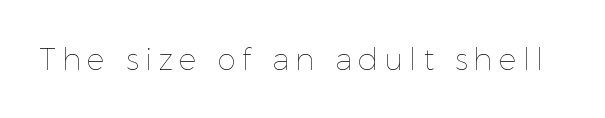
The image shows 30 px thin type, upright; set unusually wide letter spacing (+0.2 em), not underlined; a medium x-height.
